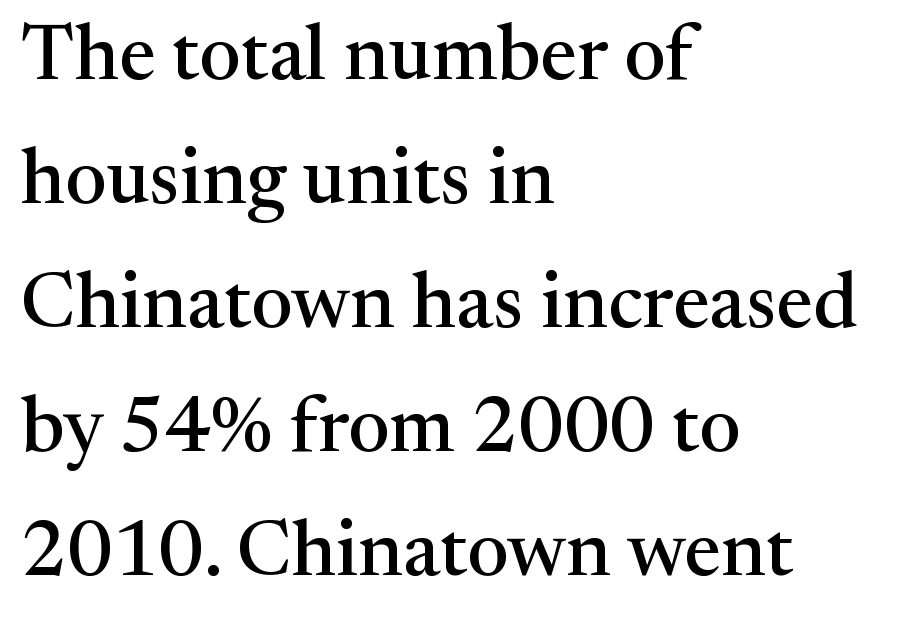
The image shows 78 px serif type, upright; set left-aligned, normal line spacing (1.59x), normal letter spacing, not underlined; medium stroke contrast and a medium x-height.
